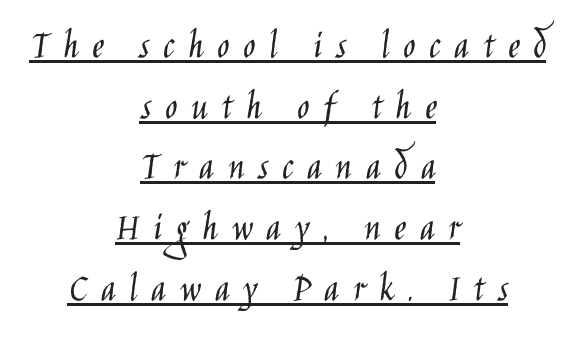
The weight would be labelled regular, book, light, or lighter still. Underlined type. The face used here is rendered with a markedly widened letterfit. This rendering employs a face without finishing strokes, i.e., a sans-serif.
